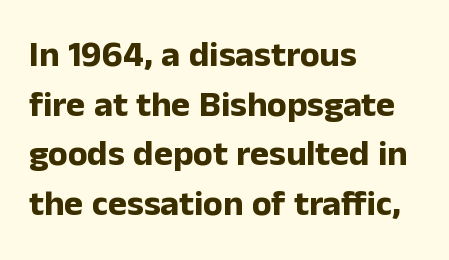
Q: Is the text bold? A: Yes.
Q: Is the text italic (slanted)? A: No, it is upright.
Q: Is the typeface a serif or a sans-serif typeface? A: Sans-serif.
Q: Is the text underlined? A: No.
Q: How is the paragraph aligned? A: Left-aligned.
Q: Is the spacing between letters normal or unusually wide? A: Normal.
Q: Is the spacing between lines tight, normal or loose? A: Normal.
Q: Width (condensed, normal, or wide)? A: Normal.
Q: Stroke contrast? A: Low.
Q: x-height? A: Medium.
Q: Monospaced? A: No.
